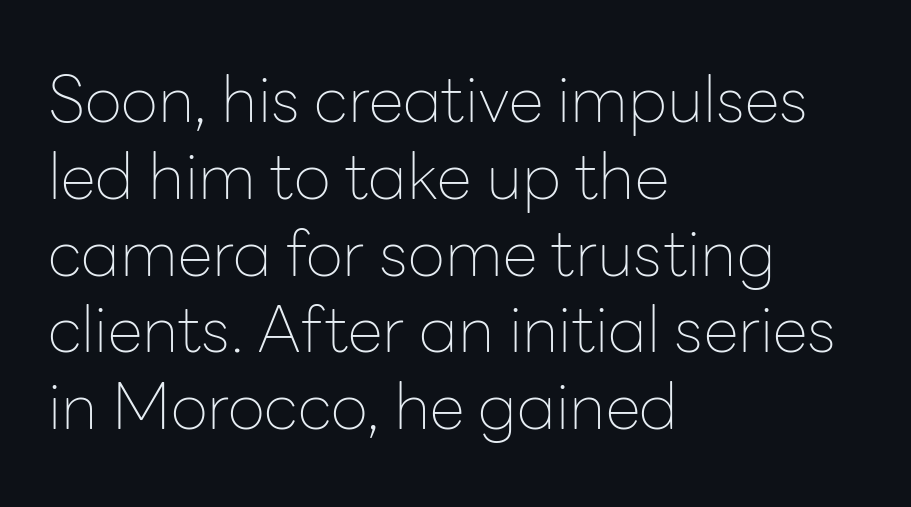
The image shows 64 px thin sans-serif type, upright; set left-aligned, line spacing 1.2x, normal letter spacing, not underlined; low stroke contrast and a medium x-height.
